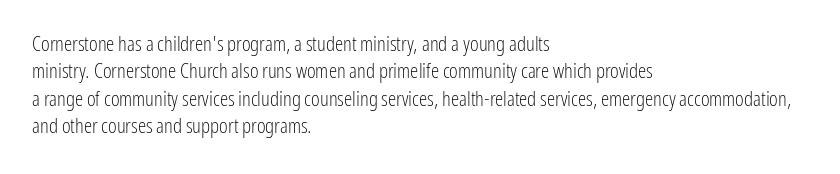
Reading down the block, your eye returns to a fixed left position each line. The weight tops out at a normal text grade. Interline gaps are of average width in this sample. The letters sit at their default tracking, neither squeezed nor spread.
